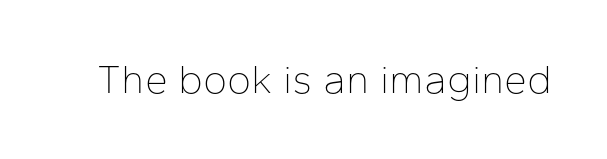
Q: Is the text bold? A: No.
Q: Is the text italic (slanted)? A: No, it is upright.
Q: Is the typeface a serif or a sans-serif typeface? A: Sans-serif.
Q: Is the text underlined? A: No.
Q: Is the spacing between letters normal or unusually wide? A: Normal.
Q: Width (condensed, normal, or wide)? A: Normal.
Q: Stroke contrast? A: Low.
Q: x-height? A: Medium.
Q: Monospaced? A: No.
